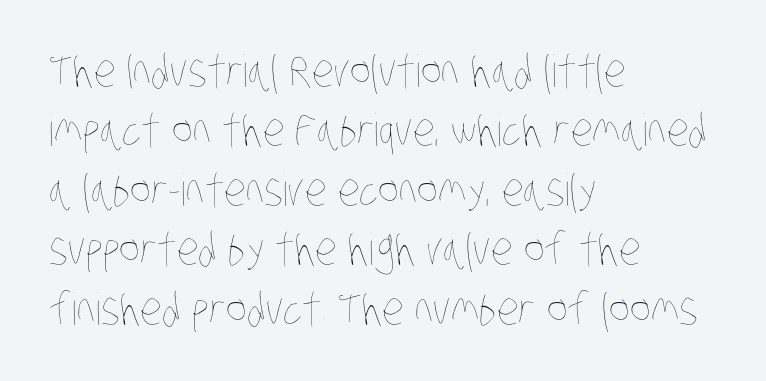
Descender tails drop into unmarked territory. Compared with a centered layout, this one pins lines to the left instead. The characters are drawn with everyday or finer stroke widths. Varying glyph widths throughout — classic text-font behaviour.
